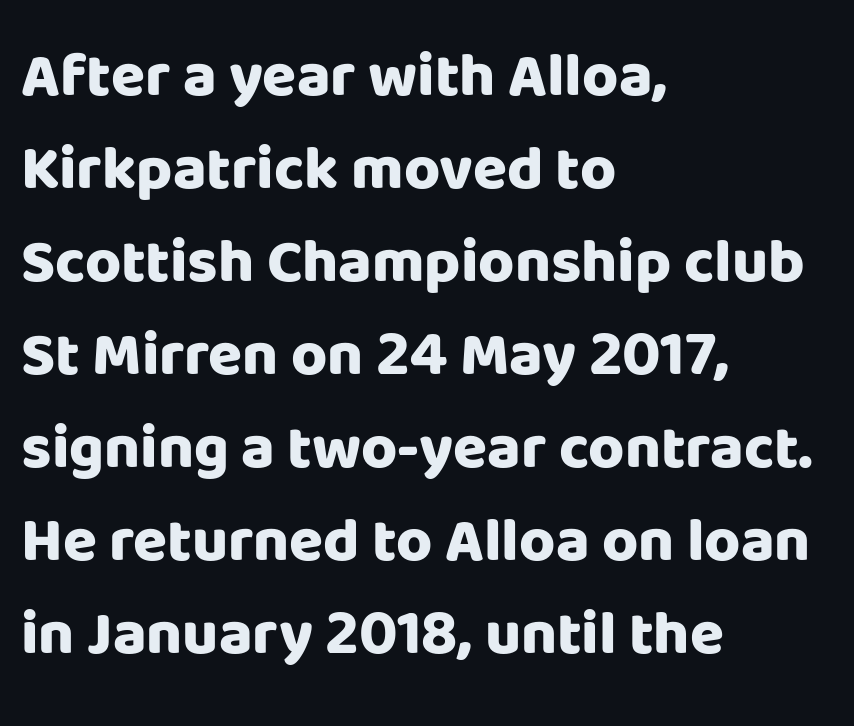
The passage is arranged the way most books set body copy — flush left. Evenly set lines give the paragraph a standard silhouette. Vertical strokes here are truly vertical. Each row of text sits above clean, open space. The face used here is proportionally spaced, like ordinary book or web type.
